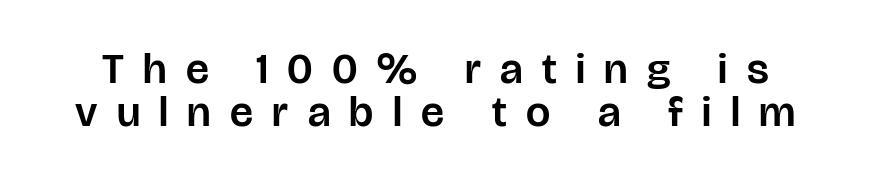
Q: Is the text italic (slanted)? A: No, it is upright.
Q: Is the typeface a serif or a sans-serif typeface? A: Sans-serif.
Q: Is the text underlined? A: No.
Q: Is the spacing between letters normal or unusually wide? A: Unusually wide.
Q: Is the spacing between lines tight, normal or loose? A: Tight.
Q: Width (condensed, normal, or wide)? A: Normal.
Q: Stroke contrast? A: Low.
Q: x-height? A: Large.
Q: Monospaced? A: No.
